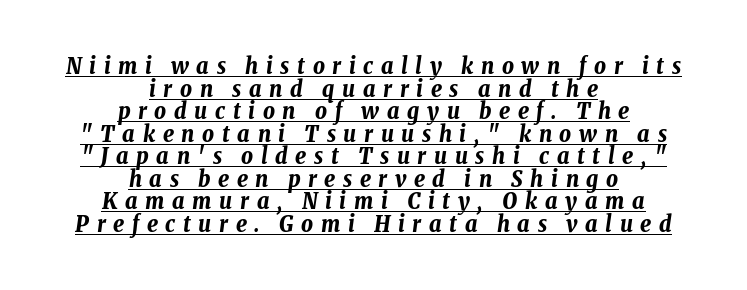
Q: Is the text bold? A: Yes.
Q: Is the text italic (slanted)? A: Yes, it leans right by about 8 degrees.
Q: Is the text underlined? A: Yes.
Q: How is the paragraph aligned? A: Centered.
Q: Is the spacing between letters normal or unusually wide? A: Unusually wide.
Q: Is the spacing between lines tight, normal or loose? A: Tight.
